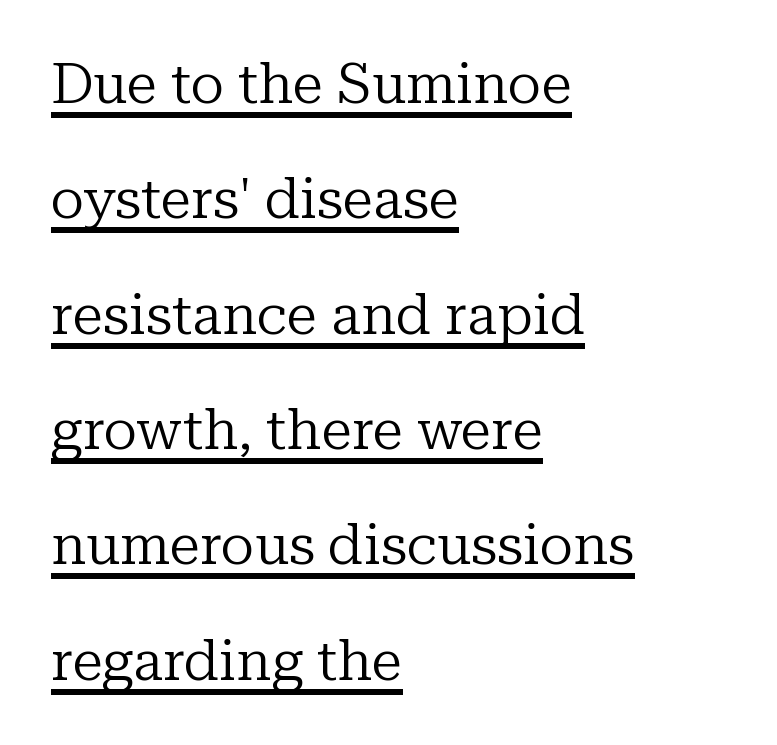
The image shows 56 px regular-weight serif type, upright; set left-aligned, loose line spacing (2.06x), normal letter spacing, underlined; low stroke contrast and a medium x-height.
